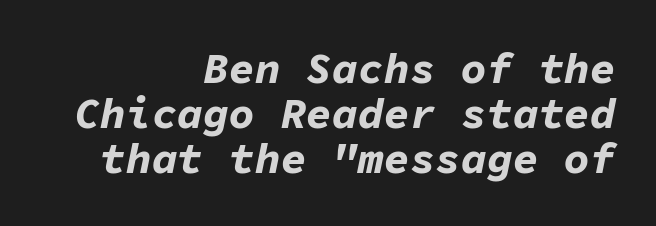
The image shows 43 px bold type, italic (leaning right), monospaced; set right-aligned, tight line spacing (1.05x), normal letter spacing, not underlined; low stroke contrast and a medium x-height.
